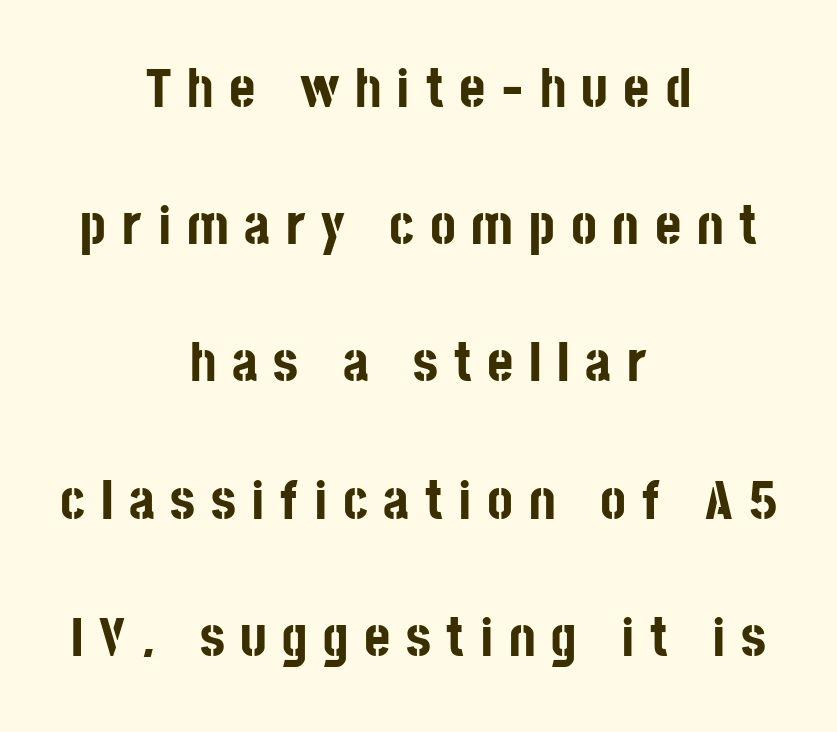
If you folded the block vertically in half, each line would mirror itself in length. In terms of posture, this sample is upright. Clear beneath every line of the passage. These lines stand farther apart than default settings would place them.
